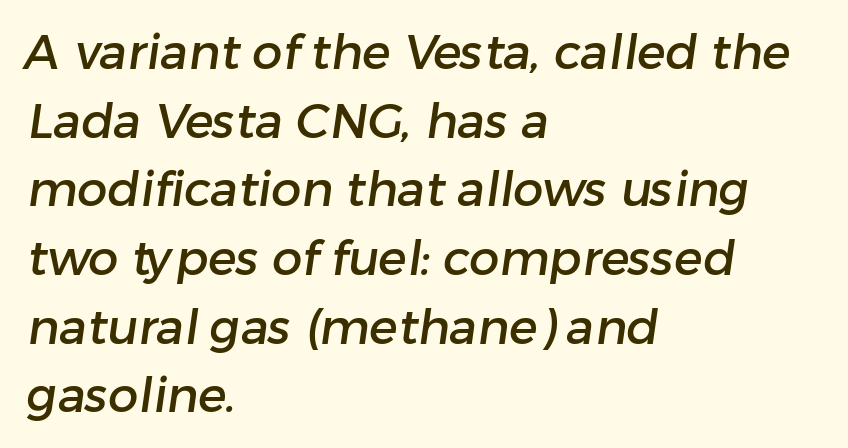
The image shows 48 px sans-serif type; set left-aligned, normal line spacing (1.43x), normal letter spacing, not underlined; low stroke contrast and a medium x-height.
